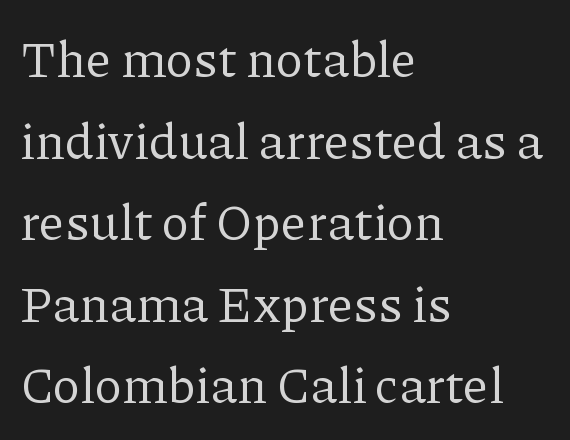
The image shows 51 px regular-weight serif type, upright; set left-aligned, normal line spacing (1.6x), normal letter spacing, not underlined; low stroke contrast and a medium x-height.
